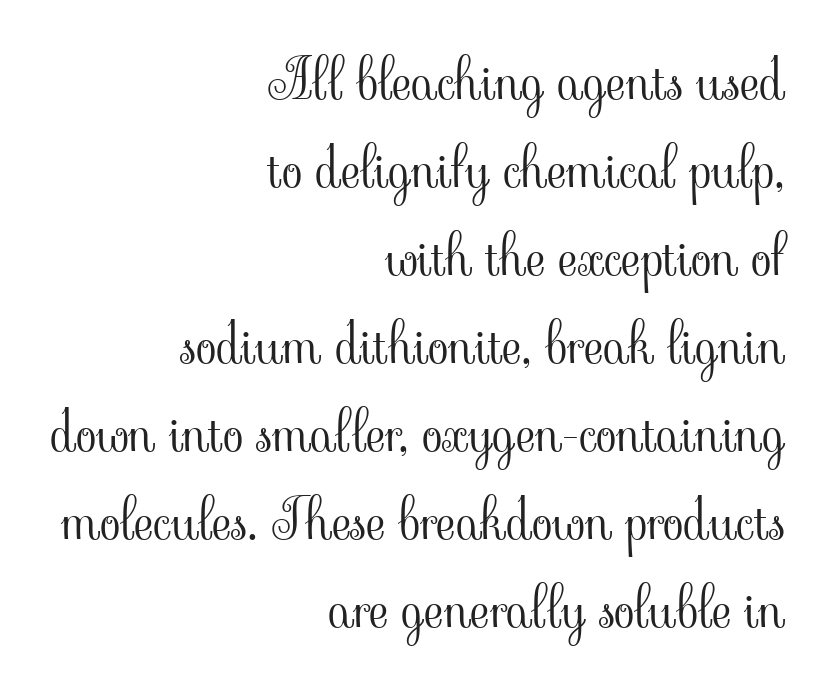
{"serif": "yes", "italic": "no", "bold": "no", "weight": "light", "width": "normal", "stroke_contrast": "low", "x_height": "small", "monospaced": "no", "underline": "no", "align": "right", "line_spacing": "normal", "line_spacing_ratio": 1.63, "letter_spacing": "normal", "letter_spacing_em": 0.0, "glyph_px": 54}
